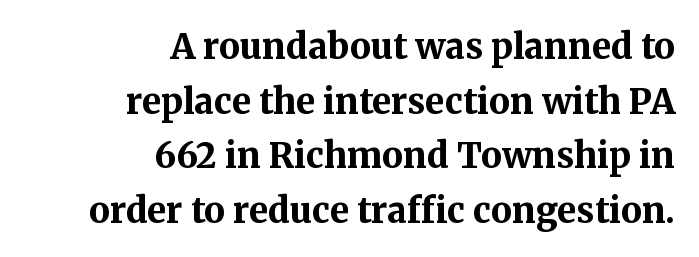
{"serif": "yes", "italic": "no", "bold": "yes", "weight": "bold", "width": "normal", "stroke_contrast": "medium", "x_height": "medium", "monospaced": "no", "underline": "no", "align": "right", "line_spacing": "normal", "line_spacing_ratio": 1.56, "letter_spacing": "normal", "letter_spacing_em": 0.0, "glyph_px": 35}
